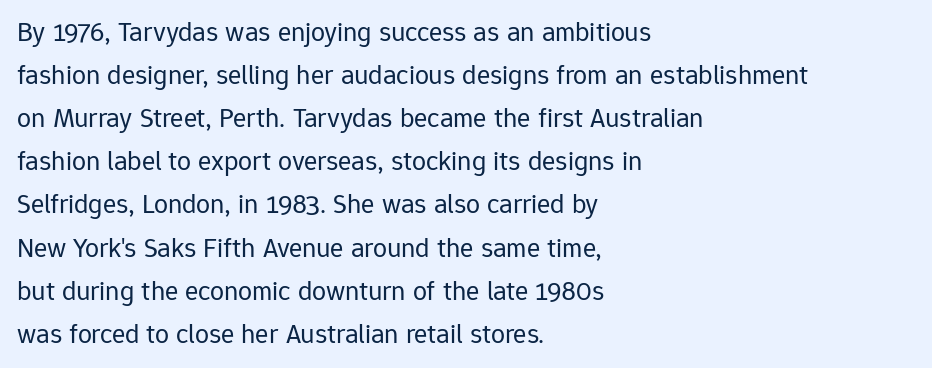
{"serif": "no", "italic": "no", "bold": "no", "weight": "regular", "width": "normal", "stroke_contrast": "low", "x_height": "medium", "monospaced": "no", "underline": "no", "align": "left", "line_spacing": "normal", "line_spacing_ratio": 1.54, "letter_spacing": "normal", "letter_spacing_em": 0.0, "glyph_px": 28}
